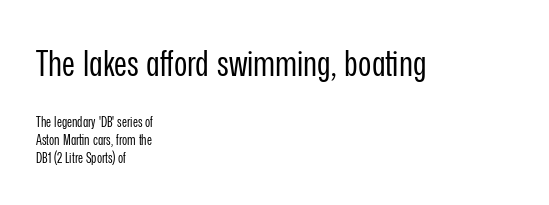
Q: Is the text bold? A: No.
Q: Is the text italic (slanted)? A: No, it is upright.
Q: Is the typeface a serif or a sans-serif typeface? A: Sans-serif.
Q: Is the text underlined? A: No.
Q: How is the paragraph aligned? A: Left-aligned.
Q: Is the spacing between letters normal or unusually wide? A: Normal.
Q: Is the spacing between lines tight, normal or loose? A: Normal.
Q: Which block of text is set in a larger size, the first (top) or the second (bottom)? A: The first (top) one.
Q: Width (condensed, normal, or wide)? A: Condensed.
Q: Stroke contrast? A: Low.
Q: x-height? A: Medium.
Q: Monospaced? A: No.
